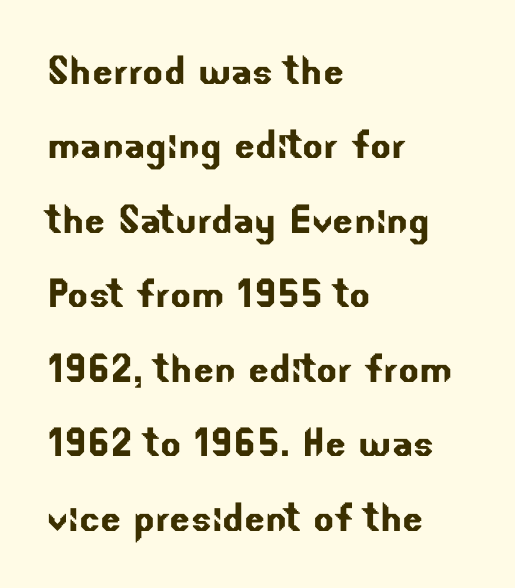
{"serif": "no", "width": "normal", "stroke_contrast": "low", "x_height": "small", "monospaced": "no", "underline": "no", "align": "left", "line_spacing": "normal", "line_spacing_ratio": 1.52, "letter_spacing": "normal", "letter_spacing_em": 0.0, "glyph_px": 49}
